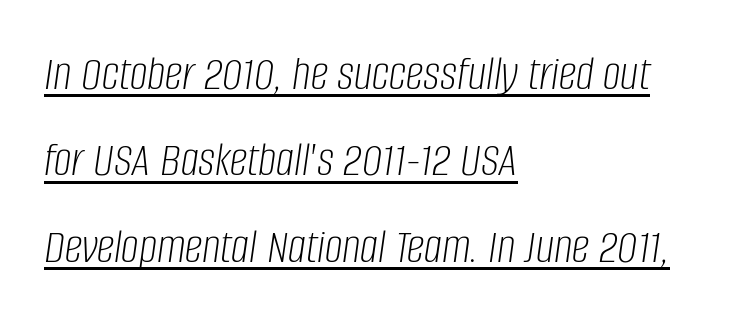
The image shows 50 px light, condensed type, italic (leaning right); set left-aligned, line spacing 1.73x, normal letter spacing, underlined; low stroke contrast and a large x-height.
